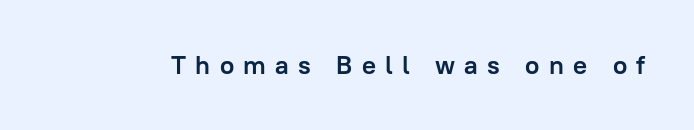
Q: Is the text bold? A: Yes.
Q: Is the text italic (slanted)? A: No, it is upright.
Q: Is the text underlined? A: No.
Q: Is the spacing between letters normal or unusually wide? A: Unusually wide.
